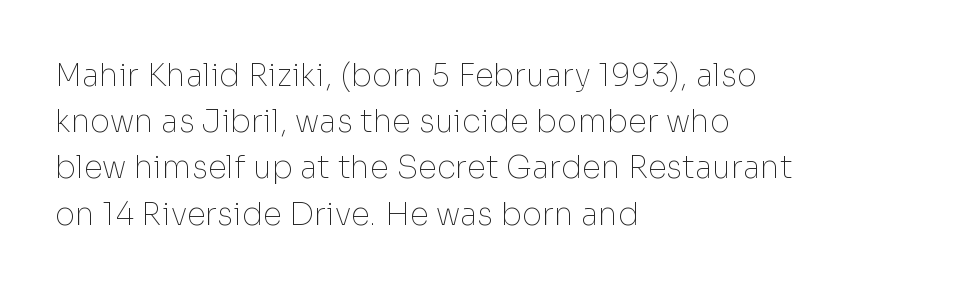
The image shows 31 px thin sans-serif type, upright; set left-aligned, normal line spacing (1.49x), normal letter spacing, not underlined; low stroke contrast and a medium x-height.
